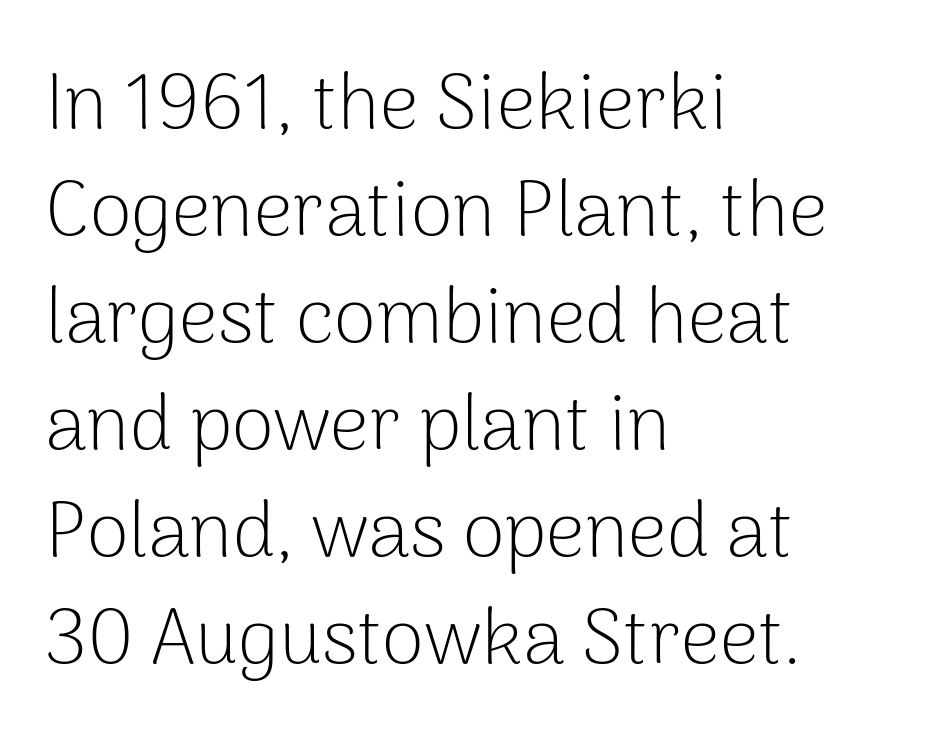
{"serif": "no", "italic": "no", "bold": "no", "weight": "light", "width": "normal", "stroke_contrast": "low", "x_height": "medium", "monospaced": "no", "underline": "no", "align": "left", "line_spacing": "normal", "line_spacing_ratio": 1.39, "letter_spacing": "normal", "letter_spacing_em": 0.0, "glyph_px": 77}
